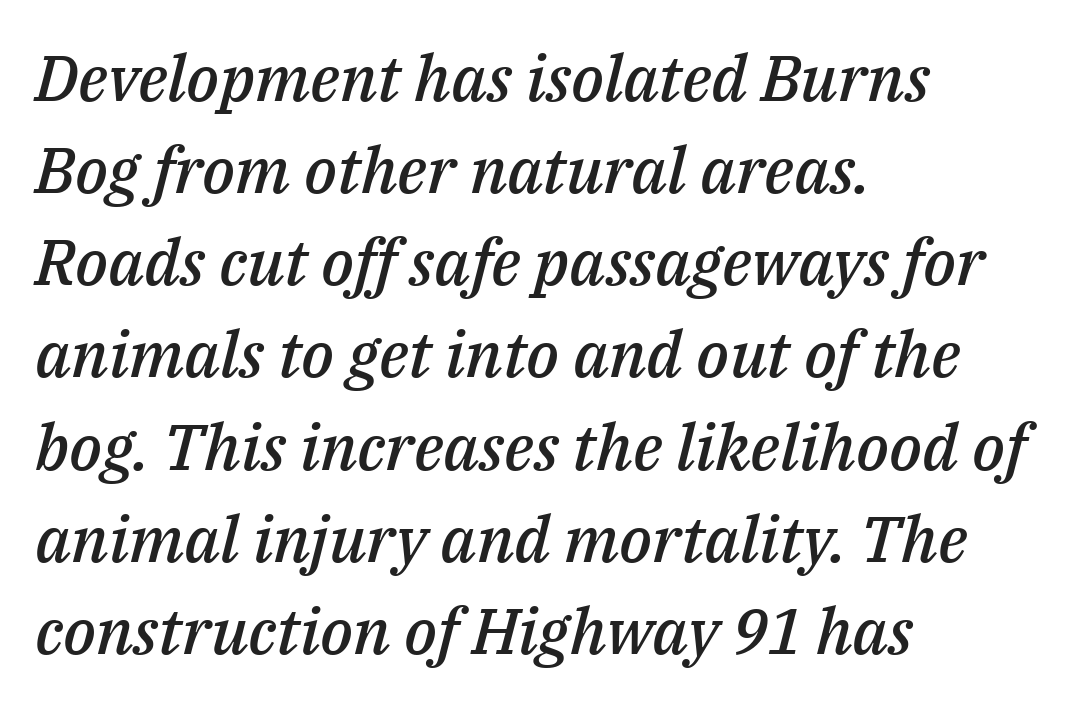
Q: Is the text bold? A: Semi-bold.
Q: Is the text italic (slanted)? A: Yes, it leans right by about 14 degrees.
Q: Is the text underlined? A: No.
Q: How is the paragraph aligned? A: Left-aligned.
Q: Is the spacing between letters normal or unusually wide? A: Normal.
Q: Is the spacing between lines tight, normal or loose? A: Normal.
Q: Width (condensed, normal, or wide)? A: Normal.
Q: Stroke contrast? A: Medium.
Q: x-height? A: Medium.
Q: Monospaced? A: No.
